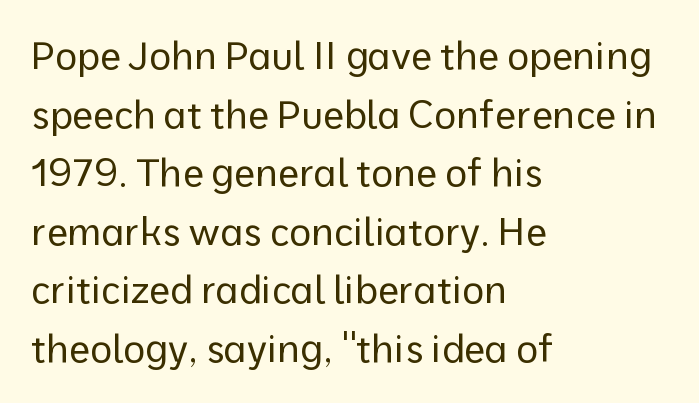
{"serif": "no", "italic": "no", "bold": "no", "weight": "regular", "width": "normal", "stroke_contrast": "low", "x_height": "medium", "monospaced": "no", "underline": "no", "align": "left", "line_spacing": "normal", "line_spacing_ratio": 1.54, "letter_spacing": "normal", "letter_spacing_em": 0.0, "glyph_px": 38}
